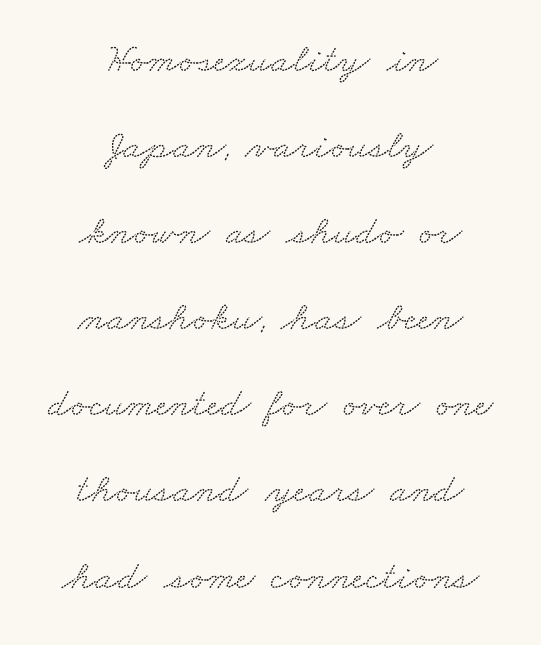
Regarding serifs, this sample has them. Bare-footed words on every line. Varying glyph widths throughout — classic text-font behaviour. Each word holds together tightly as a unit, with standard inter-letter gaps. This sample trades compactness for vertical openness between lines.
